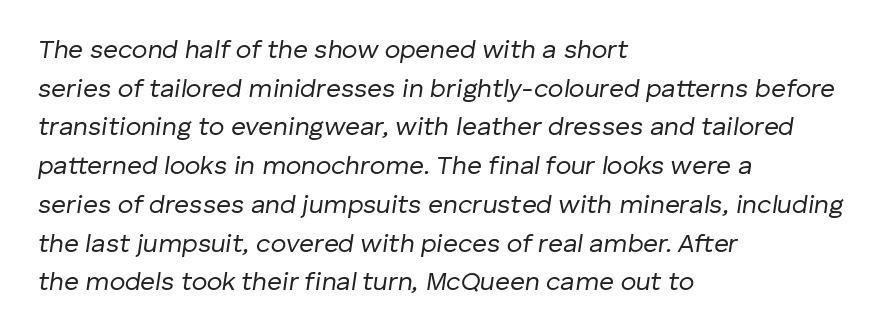
The image shows 26 px text type, italic (leaning right); set left-aligned, normal line spacing (1.49x), normal letter spacing, not underlined.
